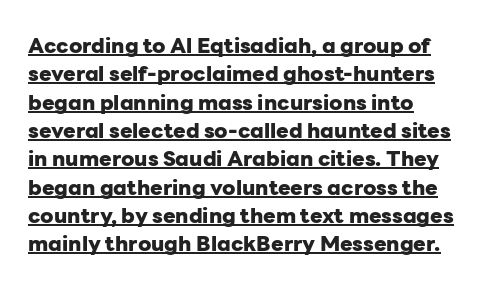
Q: Is the text bold? A: Yes.
Q: Is the text italic (slanted)? A: No, it is upright.
Q: Is the text underlined? A: Yes.
Q: How is the paragraph aligned? A: Left-aligned.
Q: Is the spacing between letters normal or unusually wide? A: Normal.
Q: Is the spacing between lines tight, normal or loose? A: Normal.
